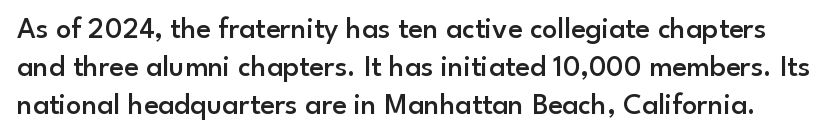
Q: Is the text bold? A: Semi-bold.
Q: Is the text italic (slanted)? A: No, it is upright.
Q: Is the typeface a serif or a sans-serif typeface? A: Sans-serif.
Q: Is the text underlined? A: No.
Q: Is the spacing between letters normal or unusually wide? A: Normal.
Q: Is the spacing between lines tight, normal or loose? A: Normal.
Q: Width (condensed, normal, or wide)? A: Normal.
Q: Stroke contrast? A: Low.
Q: x-height? A: Small.
Q: Monospaced? A: No.
